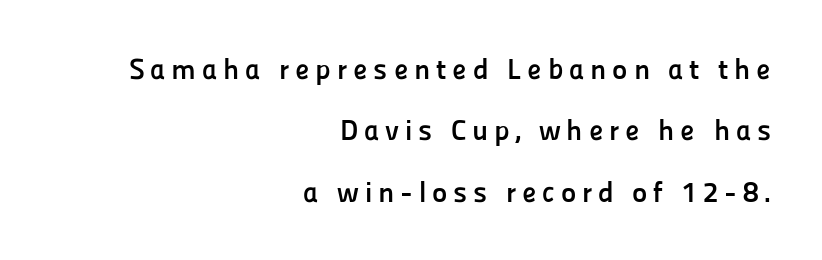
The image shows 29 px semibold sans-serif type, upright; set right-aligned, loose line spacing (2.12x), unusually wide letter spacing (+0.2 em), not underlined; low stroke contrast and a medium x-height.
